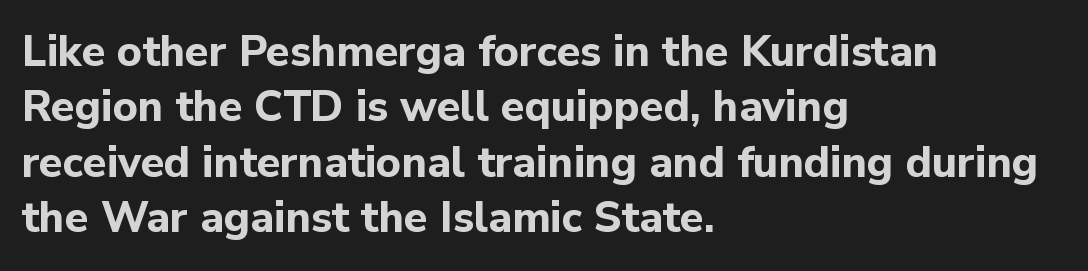
{"serif": "no", "italic": "no", "bold": "yes", "weight": "bold", "width": "normal", "stroke_contrast": "low", "x_height": "medium", "monospaced": "no", "underline": "no", "align": "left", "line_spacing": "normal", "line_spacing_ratio": 1.29, "letter_spacing": "normal", "letter_spacing_em": 0.0, "glyph_px": 43}
